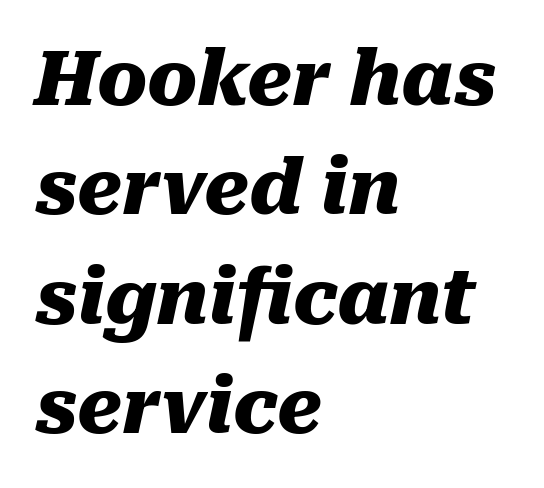
The typesetter chose a ragged-right arrangement here. The glyphs have the mass of a bold cut. Students, note that the glyphs here touch the page at normal intervals. The strip under each line holds only bare page. Proportional: the letters do not fall into vertical columns. Summary of vertical rhythm: regular, with standard interline spacing.
